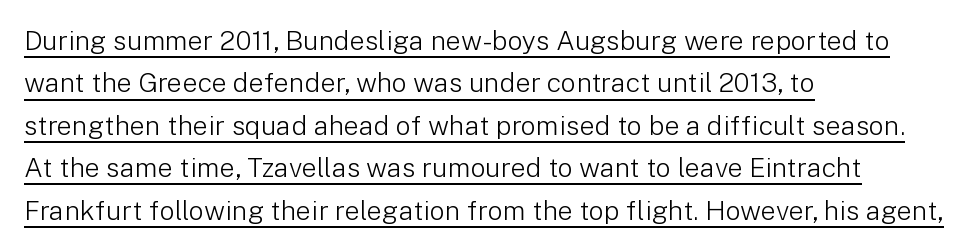
Short note: letters normally spaced. Vertical stems look standard width or narrower in stroke. Alignment: flush left. Every stem runs plumb, perpendicular to the baseline.
